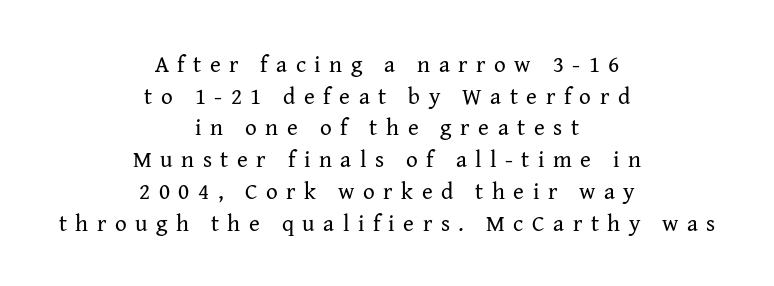
Q: Is the text bold? A: No.
Q: Is the text italic (slanted)? A: No, it is upright.
Q: Is the text underlined? A: No.
Q: How is the paragraph aligned? A: Centered.
Q: Is the spacing between letters normal or unusually wide? A: Unusually wide.
Q: Is the spacing between lines tight, normal or loose? A: Normal.
